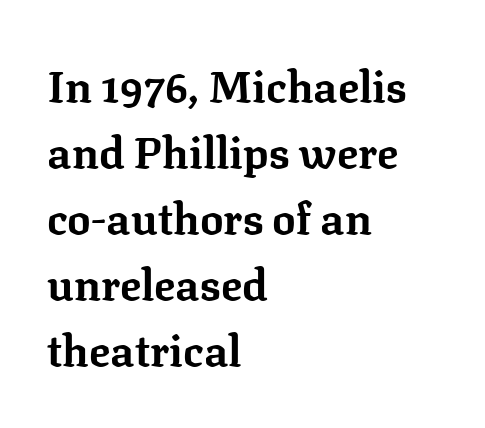
The image shows 44 px bold serif type, upright; set left-aligned, normal line spacing (1.5x), normal letter spacing, not underlined; low stroke contrast and a medium x-height.
